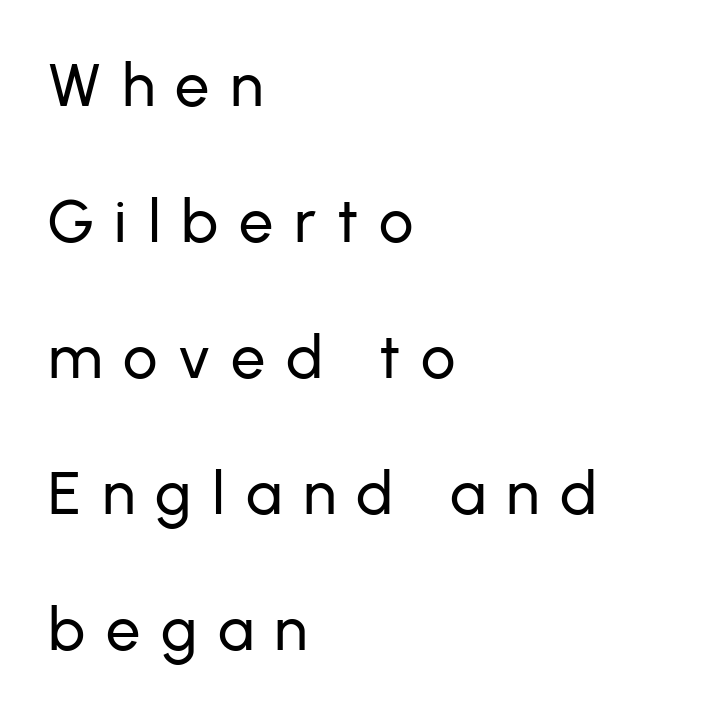
Q: Is the text italic (slanted)? A: No, it is upright.
Q: Is the typeface a serif or a sans-serif typeface? A: Sans-serif.
Q: Is the text underlined? A: No.
Q: How is the paragraph aligned? A: Left-aligned.
Q: Is the spacing between letters normal or unusually wide? A: Unusually wide.
Q: Is the spacing between lines tight, normal or loose? A: Loose.
Q: Width (condensed, normal, or wide)? A: Normal.
Q: Stroke contrast? A: Low.
Q: x-height? A: Medium.
Q: Monospaced? A: No.
